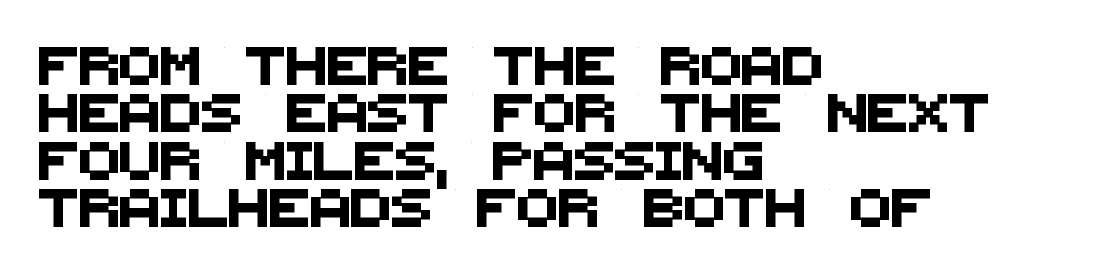
Q: Is the typeface a serif or a sans-serif typeface? A: Sans-serif.
Q: Is the text underlined? A: No.
Q: How is the paragraph aligned? A: Left-aligned.
Q: Is the spacing between letters normal or unusually wide? A: Normal.
Q: Is the spacing between lines tight, normal or loose? A: Normal.
Q: Width (condensed, normal, or wide)? A: Normal.
Q: Stroke contrast? A: Medium.
Q: x-height? A: Large.
Q: Monospaced? A: No.
